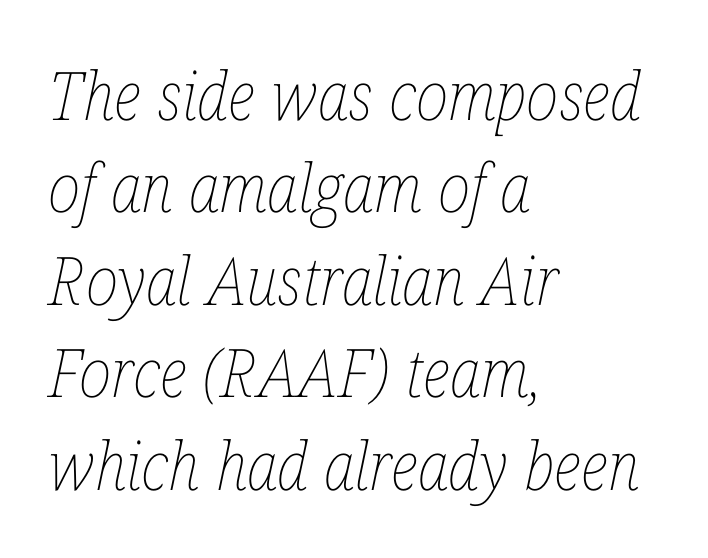
The image shows 67 px thin, condensed type, italic (leaning right); set left-aligned, normal line spacing (1.38x), normal letter spacing, not underlined; low stroke contrast and a medium x-height.
